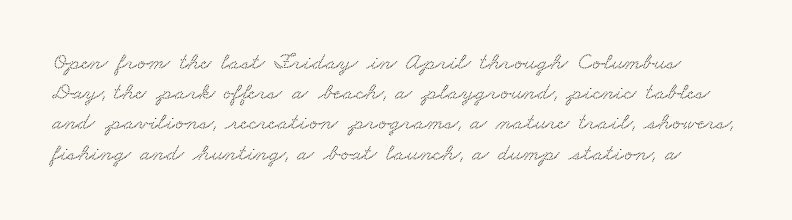
Any mark beneath the type? The region is blank. Nobody touched the tracking dial on this one. The rendering uses a moderate line-height, typical for paragraphs.
